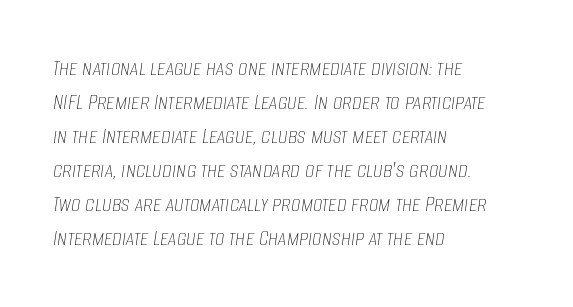
{"italic": "yes", "lean": "right", "slant_degrees": 8, "bold": "no", "underline": "no", "align": "left", "line_spacing": "normal", "line_spacing_ratio": 1.42, "letter_spacing": "normal", "letter_spacing_em": 0.0, "glyph_px": 24}
